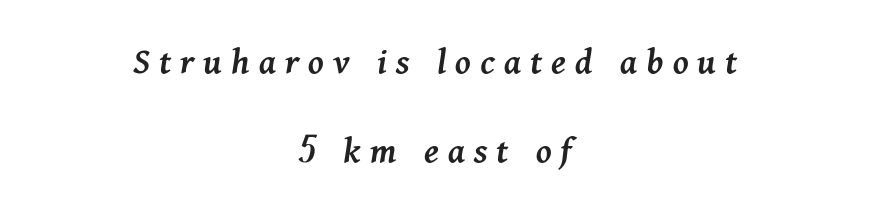
{"italic": "yes", "lean": "right", "slant_degrees": 11, "bold": "semi", "weight": "semibold", "width": "normal", "stroke_contrast": "medium", "x_height": "medium", "monospaced": "no", "underline": "no", "align": "center", "line_spacing": "loose", "line_spacing_ratio": 2.34, "letter_spacing": "wide", "letter_spacing_em": 0.24, "glyph_px": 38}
